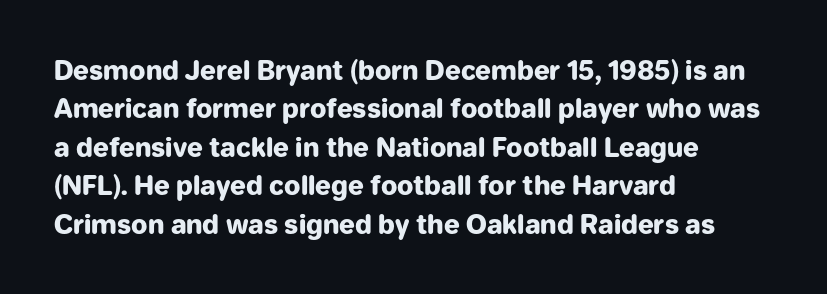
A typesetter would mark this as roman, not italic. Rule under the text: the space is simply empty. Layout note: lines flush left. The designer left line spacing at the default. What weight is shown? A full bold with thick strokes. This sample uses plain, unmodified letter spacing.
